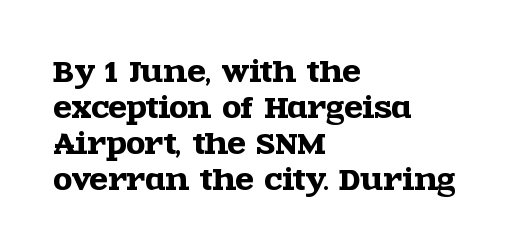
Q: Is the text italic (slanted)? A: No, it is upright.
Q: Is the text underlined? A: No.
Q: How is the paragraph aligned? A: Left-aligned.
Q: Is the spacing between letters normal or unusually wide? A: Normal.
Q: Is the spacing between lines tight, normal or loose? A: Normal.
